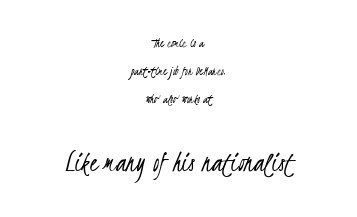
The image shows 31 px light, condensed sans-serif type; set centered, loose line spacing (2.01x), normal letter spacing, not underlined; the second (bottom) block is 2.21x larger; low stroke contrast and a small x-height.
